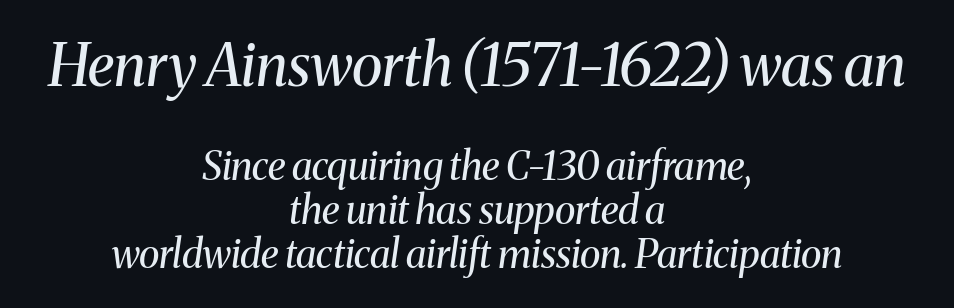
A typesetter would call this zero additional tracking. Decoration check: the copy has no underline. You could not count columns in this text — the font is proportionally spaced. Note: serifs present on the glyphs. Slant detected: the letters are inclined.
